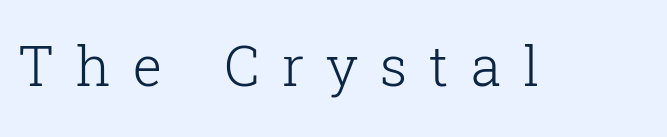
Q: Is the text bold? A: No.
Q: Is the text italic (slanted)? A: No, it is upright.
Q: Is the typeface a serif or a sans-serif typeface? A: Serif.
Q: Is the text underlined? A: No.
Q: Is the spacing between letters normal or unusually wide? A: Unusually wide.
Q: Width (condensed, normal, or wide)? A: Normal.
Q: Stroke contrast? A: Low.
Q: x-height? A: Medium.
Q: Monospaced? A: No.
